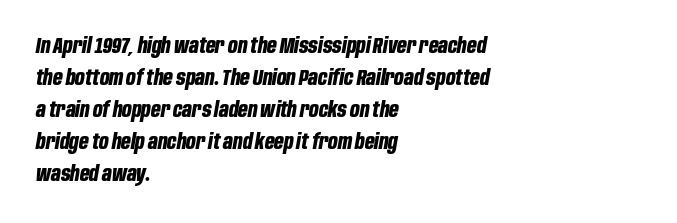
Italic? Definitely — the glyphs are oblique. Visually the block forms a straight wall on the left and a jagged coastline on the right. Descender tails drop into unmarked territory. The vertical gap from one line to the next is medium. Between one letter and the next there's only the usual sliver of space. The rendering uses a bold face; every stroke is thick and dark.
